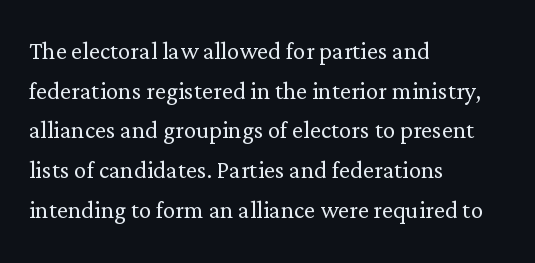
{"serif": "yes", "italic": "no", "bold": "no", "weight": "light", "width": "normal", "stroke_contrast": "low", "x_height": "medium", "monospaced": "no", "underline": "no", "align": "left", "line_spacing": "normal", "line_spacing_ratio": 1.28, "letter_spacing": "normal", "letter_spacing_em": 0.0, "glyph_px": 31}
